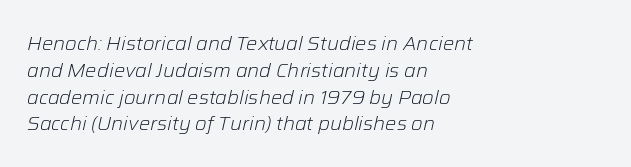
The image shows 20 px text type, italic (leaning right); set left-aligned, normal line spacing (1.34x), normal letter spacing, not underlined.
